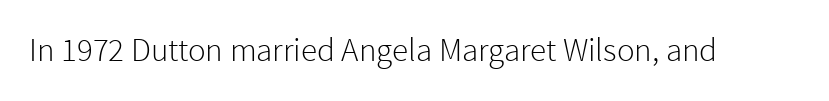
Q: Is the text bold? A: No.
Q: Is the text italic (slanted)? A: No, it is upright.
Q: Is the typeface a serif or a sans-serif typeface? A: Sans-serif.
Q: Is the text underlined? A: No.
Q: Is the spacing between letters normal or unusually wide? A: Normal.
Q: Width (condensed, normal, or wide)? A: Normal.
Q: Stroke contrast? A: Low.
Q: x-height? A: Medium.
Q: Monospaced? A: No.
